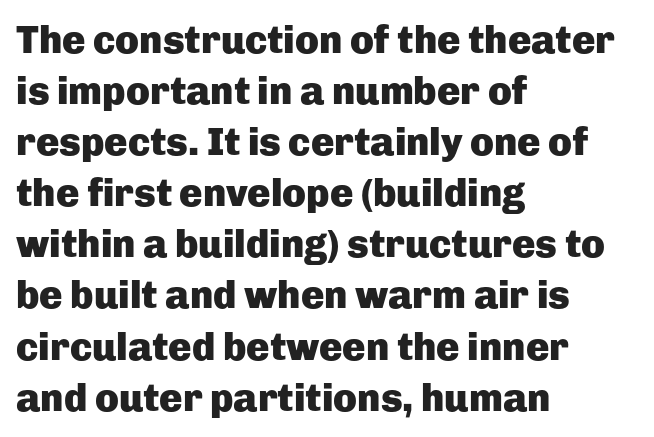
The image shows 39 px heavy sans-serif type, upright; set left-aligned, normal line spacing (1.31x), normal letter spacing, not underlined; low stroke contrast and a medium x-height.
